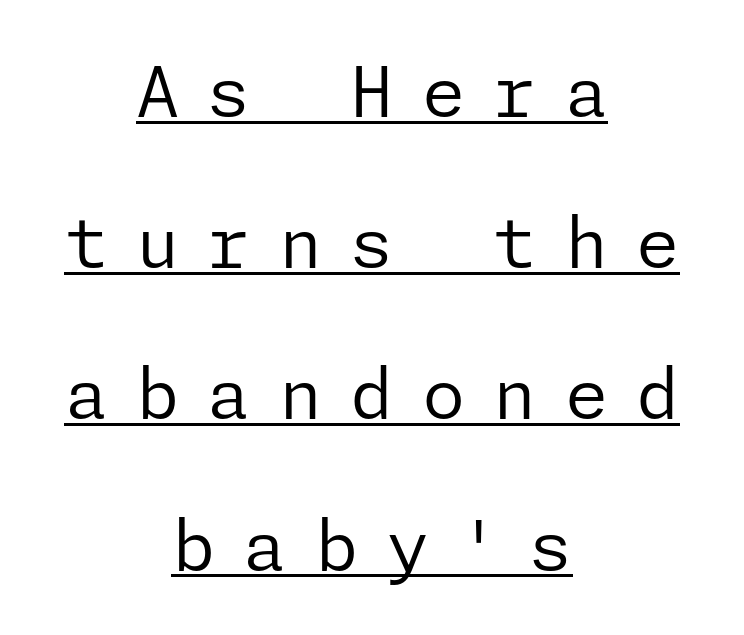
The image shows 70 px regular-weight sans-serif type, upright; set centered, loose line spacing (2.16x), unusually wide letter spacing (+0.4 em), underlined; low stroke contrast and a medium x-height.
